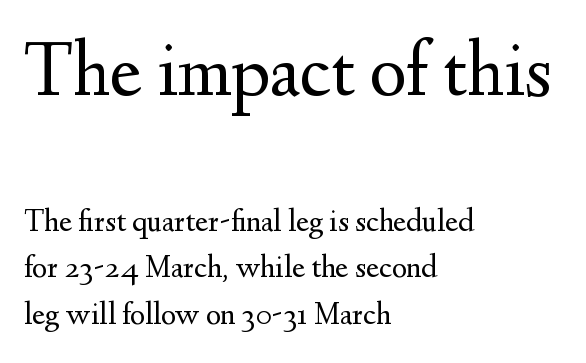
The letters advance in unequal steps, a hallmark of proportional type. Words appear dense and cohesive because spacing is normal. Larger block? The one above; the one below is distinctly smaller. Italic: no, the glyphs are upright roman. The lines sit at an ordinary, default distance from one another.
